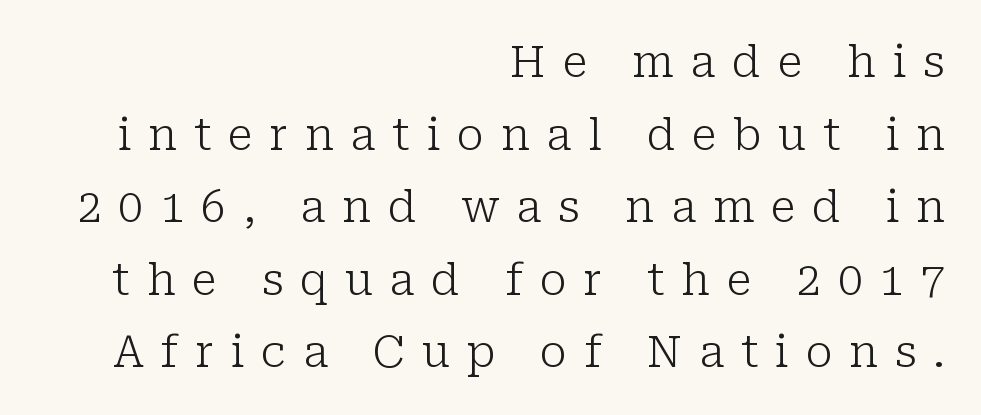
Q: Is the text bold? A: No.
Q: Is the text italic (slanted)? A: No, it is upright.
Q: Is the typeface a serif or a sans-serif typeface? A: Serif.
Q: Is the text underlined? A: No.
Q: How is the paragraph aligned? A: Right-aligned.
Q: Is the spacing between letters normal or unusually wide? A: Unusually wide.
Q: Is the spacing between lines tight, normal or loose? A: Normal.
Q: Width (condensed, normal, or wide)? A: Normal.
Q: Stroke contrast? A: Low.
Q: x-height? A: Medium.
Q: Monospaced? A: No.
